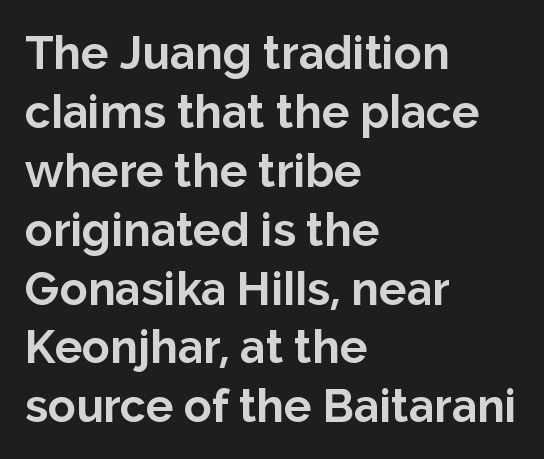
These lines carry a lot of weight — the face is fully bold. The face used here is a sans, in the tradition of grotesques and geometrics. Nope, not italic — everything's standing straight. Line beginnings align vertically; line endings do not. Proportional: the letters do not fall into vertical columns. The block of text has a typical density, with ordinary space between rows.
